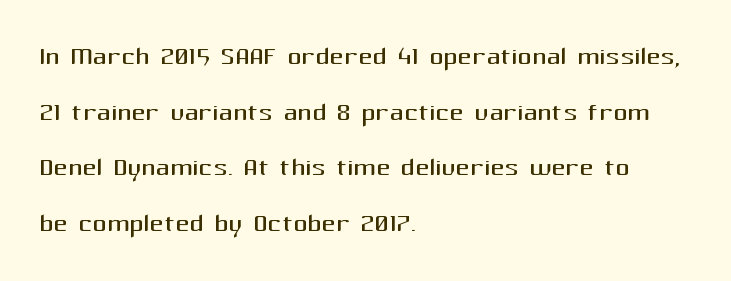
Beneath every word, the page is bare. Type style note: lacks serifs. This rendering leaves character spacing at its baseline value. The face used here is proportionally spaced, like ordinary book or web type.
